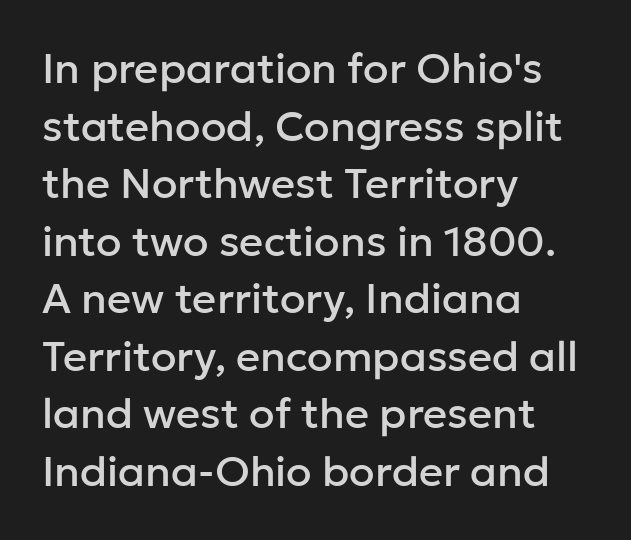
Q: Is the text italic (slanted)? A: No, it is upright.
Q: Is the typeface a serif or a sans-serif typeface? A: Sans-serif.
Q: Is the text underlined? A: No.
Q: How is the paragraph aligned? A: Left-aligned.
Q: Is the spacing between letters normal or unusually wide? A: Normal.
Q: Is the spacing between lines tight, normal or loose? A: Normal.
Q: Width (condensed, normal, or wide)? A: Normal.
Q: Stroke contrast? A: Low.
Q: x-height? A: Medium.
Q: Monospaced? A: No.
